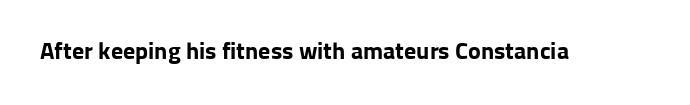
The image shows 24 px bold type, upright; set normal letter spacing, not underlined.
